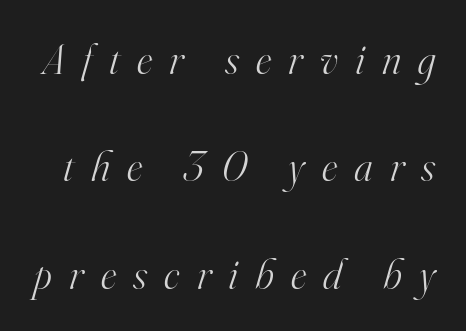
Q: Is the text bold? A: No.
Q: Is the text italic (slanted)? A: Yes, it leans right by about 16 degrees.
Q: Is the typeface a serif or a sans-serif typeface? A: Serif.
Q: Is the text underlined? A: No.
Q: Is the spacing between letters normal or unusually wide? A: Unusually wide.
Q: Is the spacing between lines tight, normal or loose? A: Loose.
Q: Width (condensed, normal, or wide)? A: Normal.
Q: Stroke contrast? A: High.
Q: x-height? A: Small.
Q: Monospaced? A: No.
